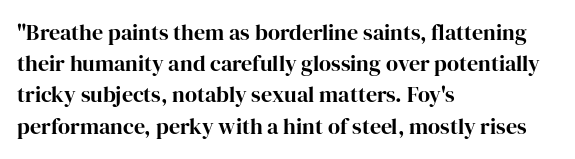
{"italic": "no", "bold": "yes", "underline": "no", "align": "left", "line_spacing": "normal", "line_spacing_ratio": 1.42, "letter_spacing": "normal", "letter_spacing_em": 0.0, "glyph_px": 22}
